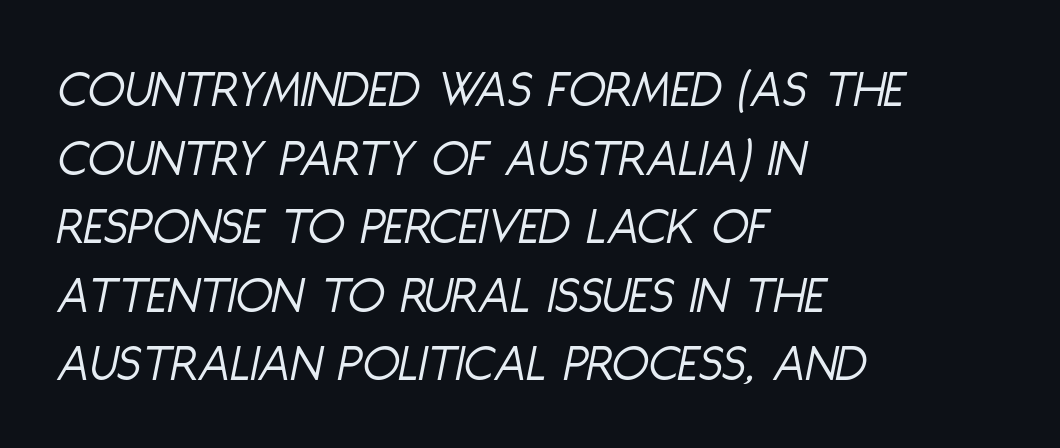
The image shows 54 px light, condensed type, italic (leaning right); set left-aligned, normal line spacing (1.27x), normal letter spacing, not underlined; low stroke contrast and a large x-height.
